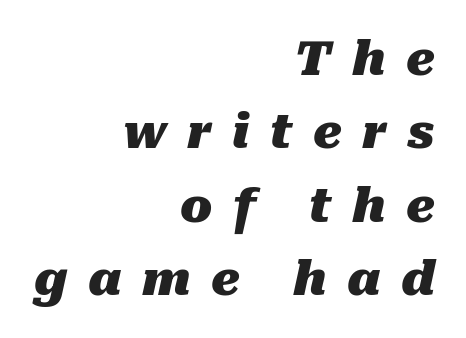
The image shows 47 px heavy type, italic (leaning right); set right-aligned, normal line spacing (1.56x), unusually wide letter spacing (+0.44 em), not underlined; medium stroke contrast and a medium x-height.
